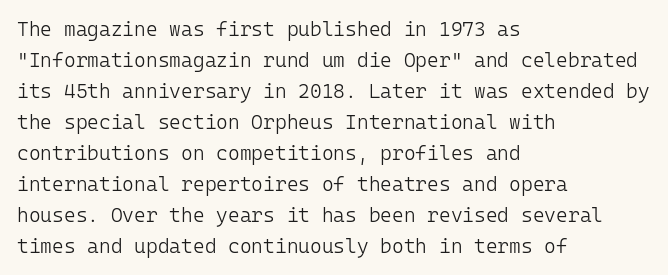
The image shows 20 px text type, upright; set left-aligned, normal line spacing (1.55x), normal letter spacing, not underlined.
